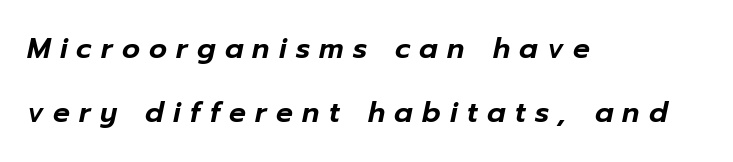
The image shows 28 px text type, italic (leaning right); set left-aligned, loose line spacing (2.3x), unusually wide letter spacing (+0.33 em), not underlined; low stroke contrast and a medium x-height.
